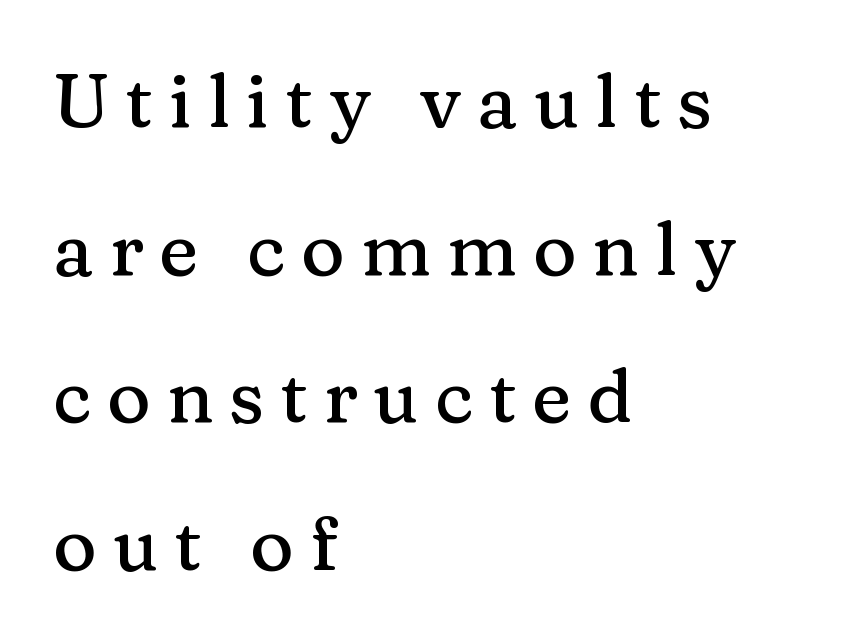
Varying glyph widths throughout — classic text-font behaviour. The typeface chosen for these lines features serifs. This rendering features lettering with no underline. The ragged edge is on the right, which tells us the setting is flush left. What's the leading like? Stretched, with rows far apart.
